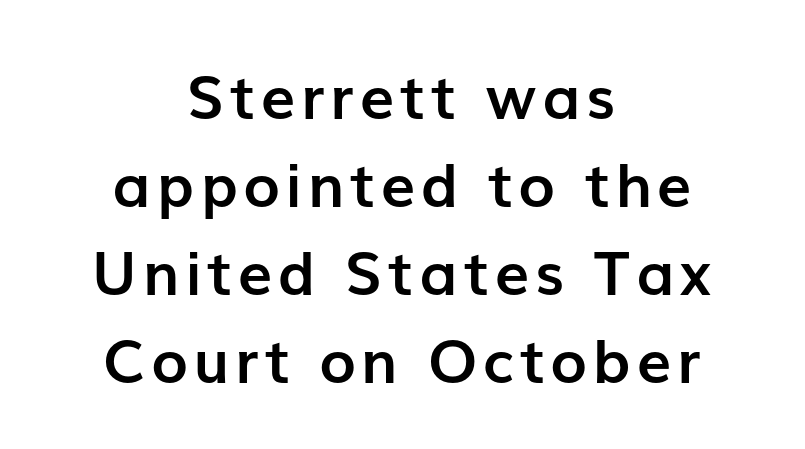
The image shows 61 px semibold sans-serif type, upright; set centered, normal line spacing (1.44x), not underlined; low stroke contrast and a medium x-height.
